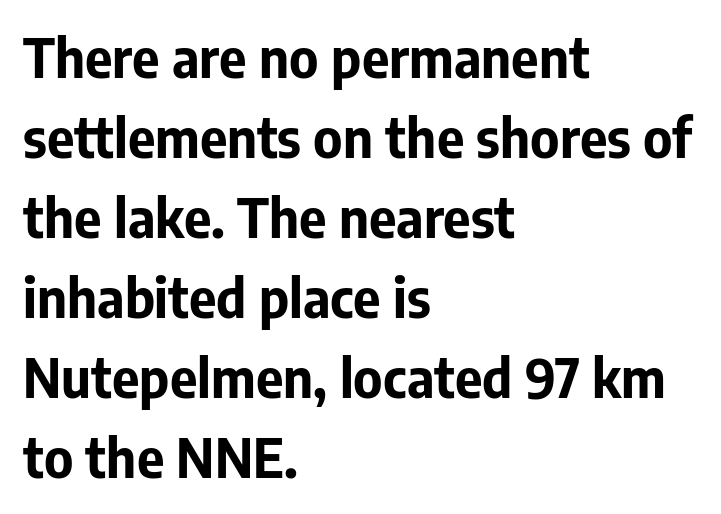
Q: Is the text bold? A: Yes.
Q: Is the text italic (slanted)? A: No, it is upright.
Q: Is the typeface a serif or a sans-serif typeface? A: Sans-serif.
Q: Is the text underlined? A: No.
Q: How is the paragraph aligned? A: Left-aligned.
Q: Is the spacing between letters normal or unusually wide? A: Normal.
Q: Is the spacing between lines tight, normal or loose? A: Normal.
Q: Width (condensed, normal, or wide)? A: Normal.
Q: Stroke contrast? A: Low.
Q: x-height? A: Medium.
Q: Monospaced? A: No.
